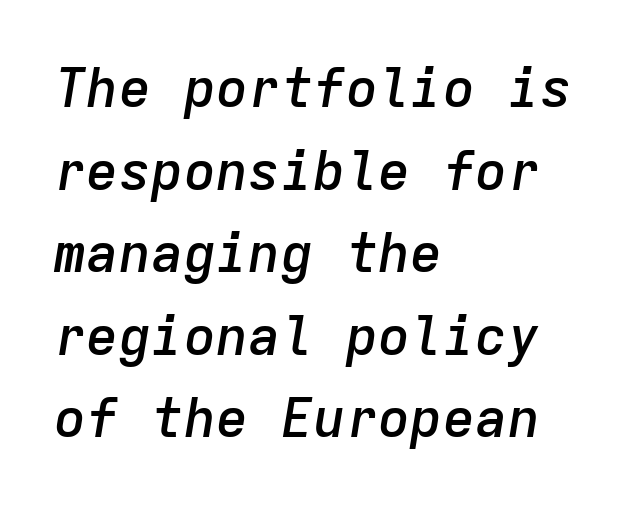
The image shows 54 px semibold type, italic (leaning right), monospaced; set left-aligned, normal line spacing (1.53x), normal letter spacing, not underlined; low stroke contrast and a medium x-height.
